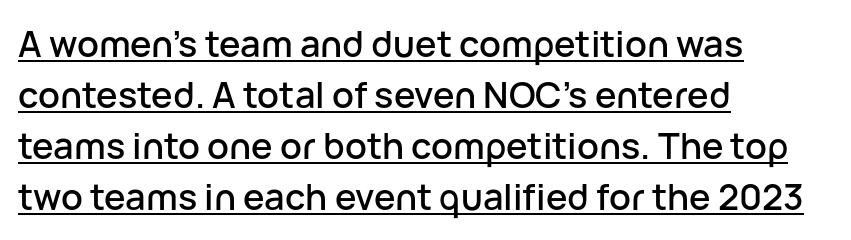
The specimen reads as upright at a glance. Compared with typical paragraphs, the rows here are spaced about the same. Glance below the letters and you will spot a drawn line. Glyph-to-glyph distance matches everyday printed text. Horizontally, the lines are justified to the leading edge only.
